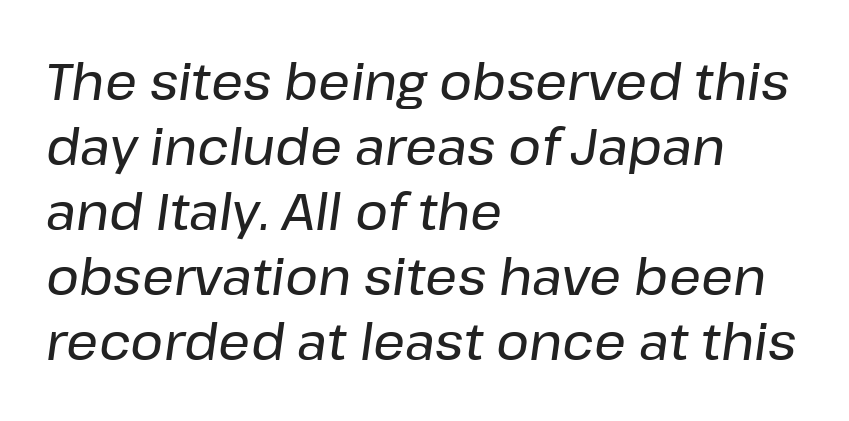
Here the designer chose a conventional face with non-uniform glyph widths. Descenders are the only things crossing below the line. The paragraph shown leans on its left margin. You can tell it's italic because the verticals aren't actually vertical. The rendering keeps characters at their native spacing. Whoever set this chose a conventional vertical rhythm.
